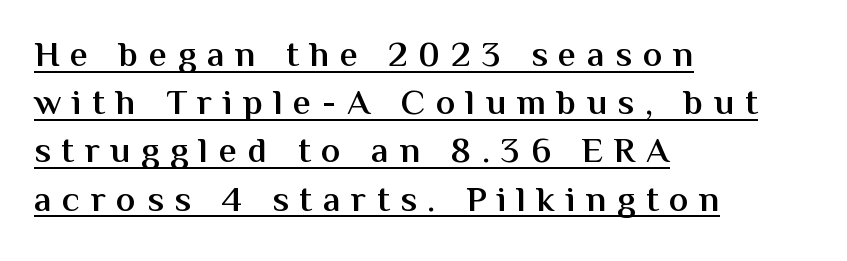
The image shows 36 px semibold sans-serif type, upright; set left-aligned, normal line spacing (1.34x), unusually wide letter spacing (+0.3 em), underlined; medium stroke contrast and a medium x-height.
